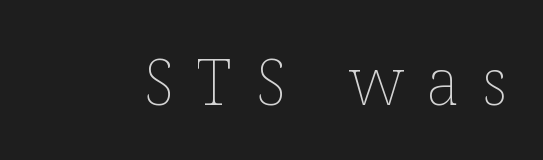
{"italic": "no", "bold": "no", "weight": "thin", "width": "normal", "stroke_contrast": "low", "x_height": "medium", "monospaced": "no", "underline": "no", "letter_spacing": "wide", "letter_spacing_em": 0.35, "glyph_px": 64}
